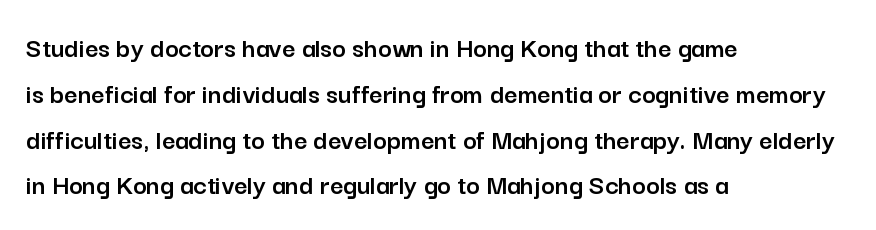
The image shows 29 px sans-serif type, upright; set left-aligned, normal line spacing (1.58x), normal letter spacing, not underlined; low stroke contrast and a medium x-height.
